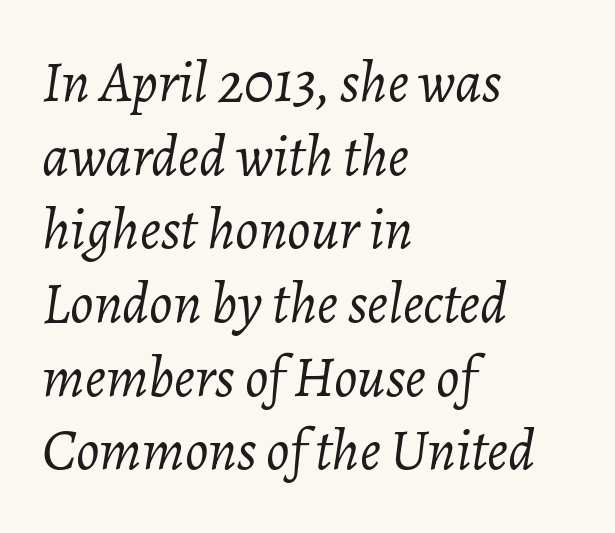
Q: Is the text bold? A: No.
Q: Is the text italic (slanted)? A: Yes, it leans right by about 7 degrees.
Q: Is the text underlined? A: No.
Q: How is the paragraph aligned? A: Left-aligned.
Q: Is the spacing between letters normal or unusually wide? A: Normal.
Q: Is the spacing between lines tight, normal or loose? A: Normal.
Q: Width (condensed, normal, or wide)? A: Normal.
Q: Stroke contrast? A: Low.
Q: x-height? A: Medium.
Q: Monospaced? A: No.
